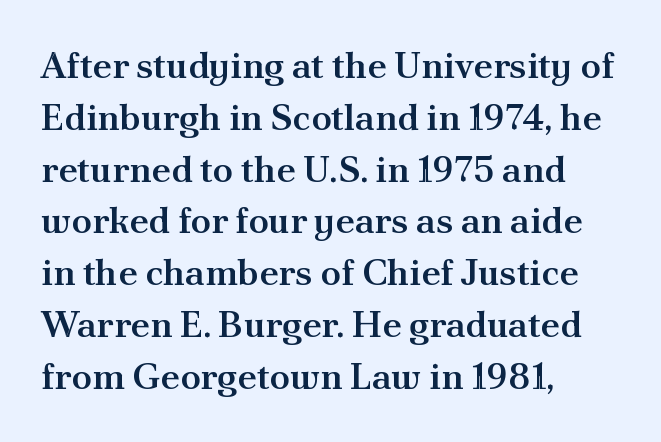
Upright lettering throughout. The paragraph has a hard left edge and a soft right edge. The tracking reads as untouched default to a designer's eye. Unmarked baselines from the first word to the last.
